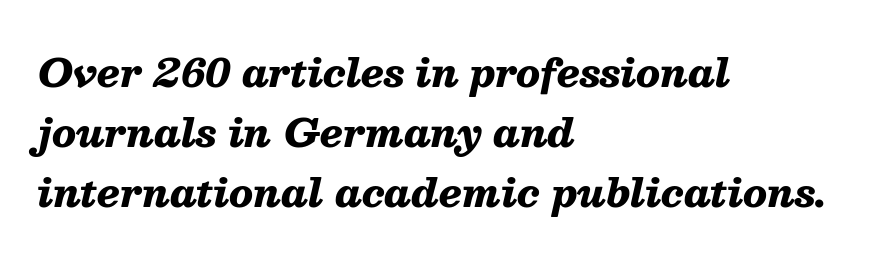
{"italic": "yes", "lean": "right", "slant_degrees": 13, "bold": "yes", "weight": "heavy", "width": "normal", "stroke_contrast": "medium", "x_height": "medium", "monospaced": "no", "underline": "no", "align": "left", "line_spacing": "normal", "line_spacing_ratio": 1.54, "letter_spacing": "normal", "letter_spacing_em": 0.0, "glyph_px": 39}
